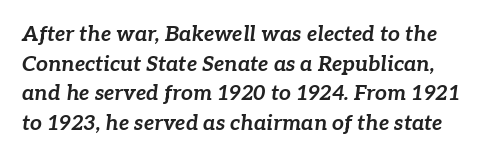
{"italic": "yes", "lean": "right", "slant_degrees": 7, "bold": "yes", "underline": "no", "line_spacing": "normal", "line_spacing_ratio": 1.41, "letter_spacing": "normal", "letter_spacing_em": 0.0, "glyph_px": 21}
